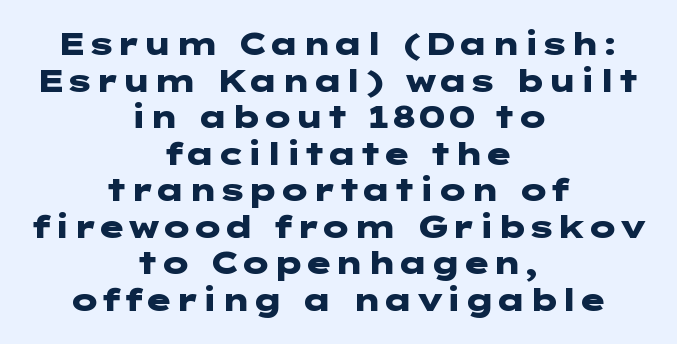
This rendering leaves character spacing at its baseline value. The foot of each line stays bare and open. A sans-serif font was chosen for this passage. Rendered with straight, roman letterforms.
